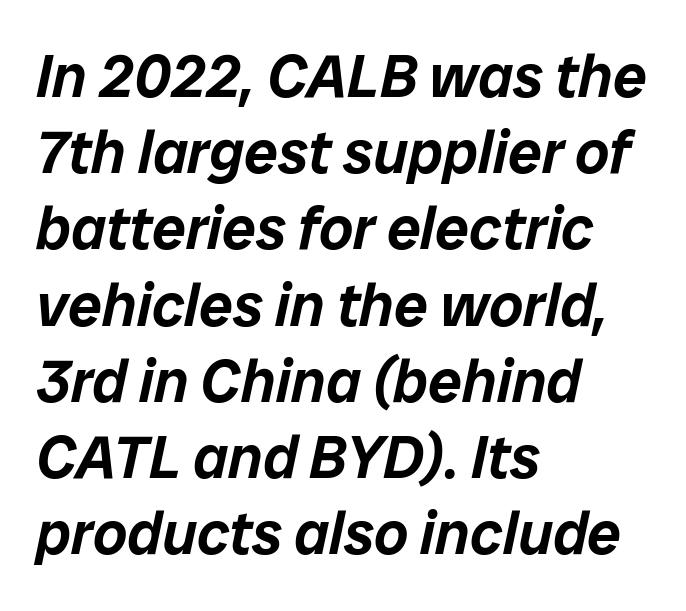
The image shows 60 px text type, italic (leaning right); set left-aligned, normal line spacing (1.27x), normal letter spacing, not underlined; low stroke contrast and a medium x-height.
